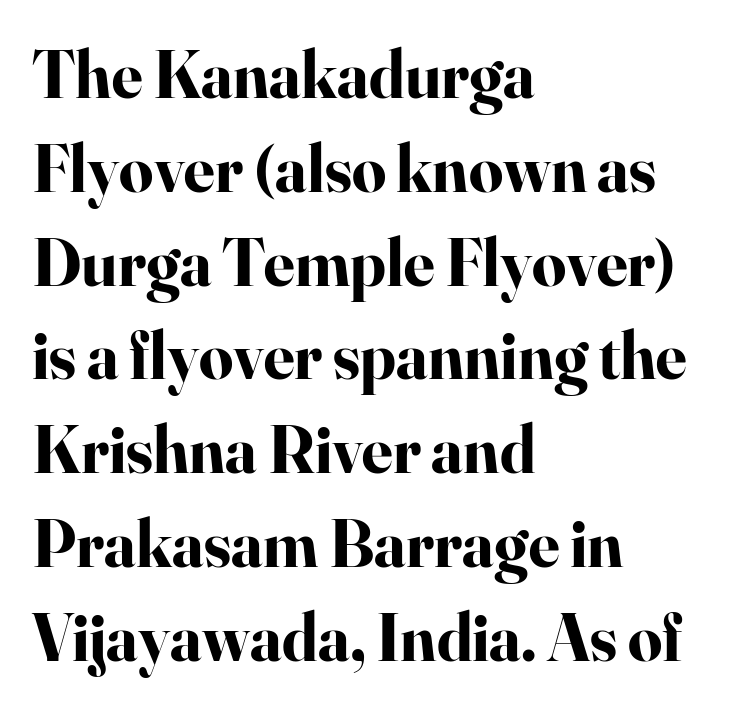
{"serif": "yes", "italic": "no", "bold": "yes", "weight": "bold", "width": "normal", "stroke_contrast": "high", "x_height": "small", "monospaced": "no", "underline": "no", "align": "left", "line_spacing": "normal", "line_spacing_ratio": 1.4, "letter_spacing": "normal", "letter_spacing_em": 0.0, "glyph_px": 67}
